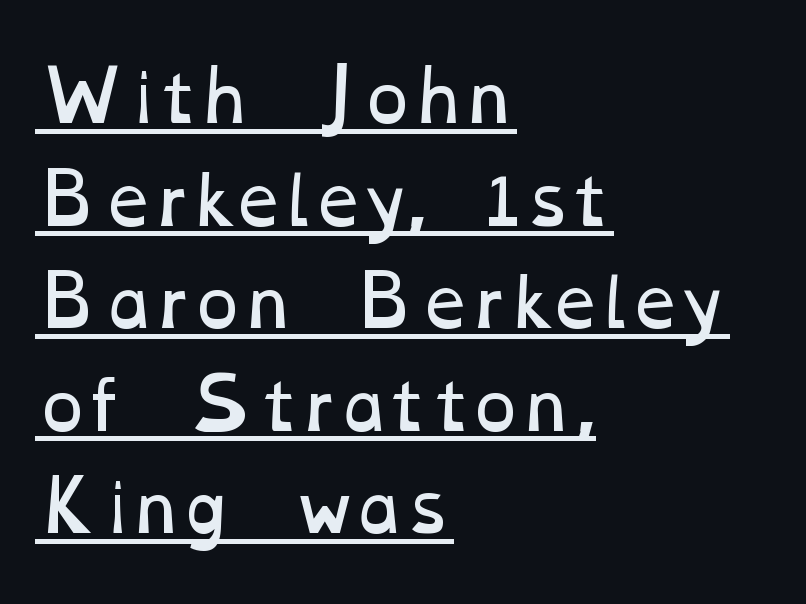
The image shows 67 px regular-weight, wide type; set left-aligned, normal line spacing (1.53x), normal letter spacing, underlined; low stroke contrast and a medium x-height.
